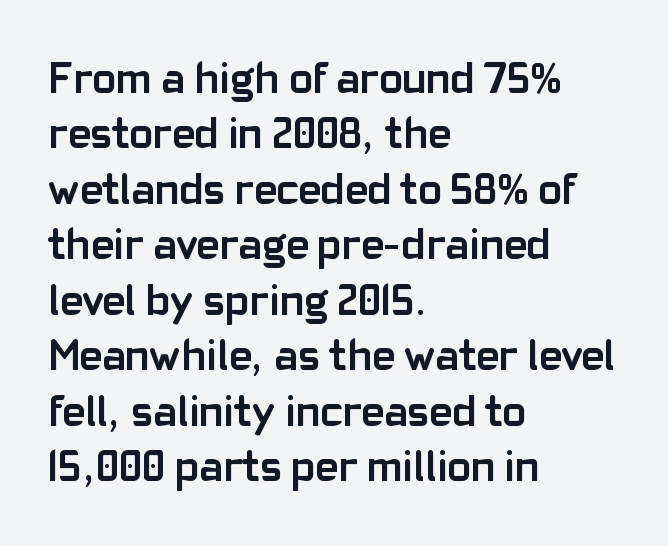
Q: Is the text bold? A: Yes.
Q: Is the text italic (slanted)? A: No, it is upright.
Q: Is the typeface a serif or a sans-serif typeface? A: Sans-serif.
Q: Is the text underlined? A: No.
Q: How is the paragraph aligned? A: Left-aligned.
Q: Is the spacing between letters normal or unusually wide? A: Normal.
Q: Is the spacing between lines tight, normal or loose? A: Normal.
Q: Width (condensed, normal, or wide)? A: Normal.
Q: Stroke contrast? A: Low.
Q: x-height? A: Medium.
Q: Monospaced? A: No.
